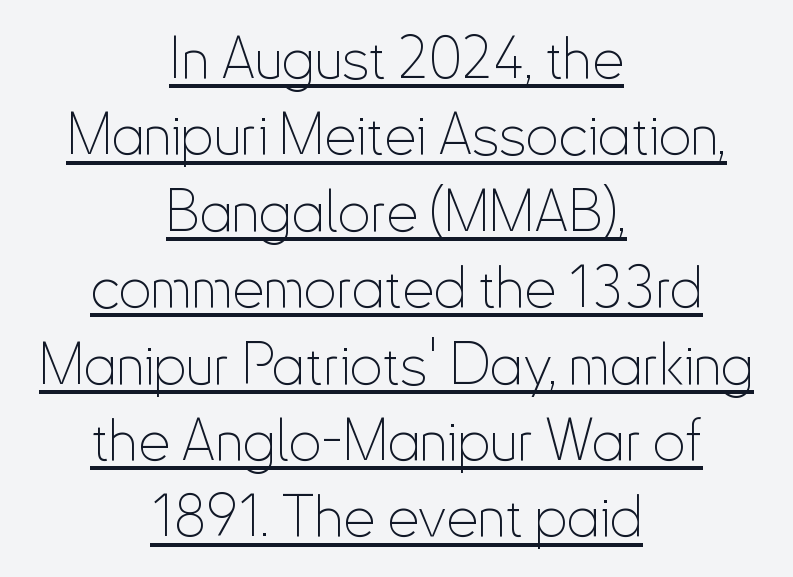
The image shows 57 px thin, condensed sans-serif type, upright; set centered, normal line spacing (1.34x), normal letter spacing, underlined; low stroke contrast and a small x-height.
